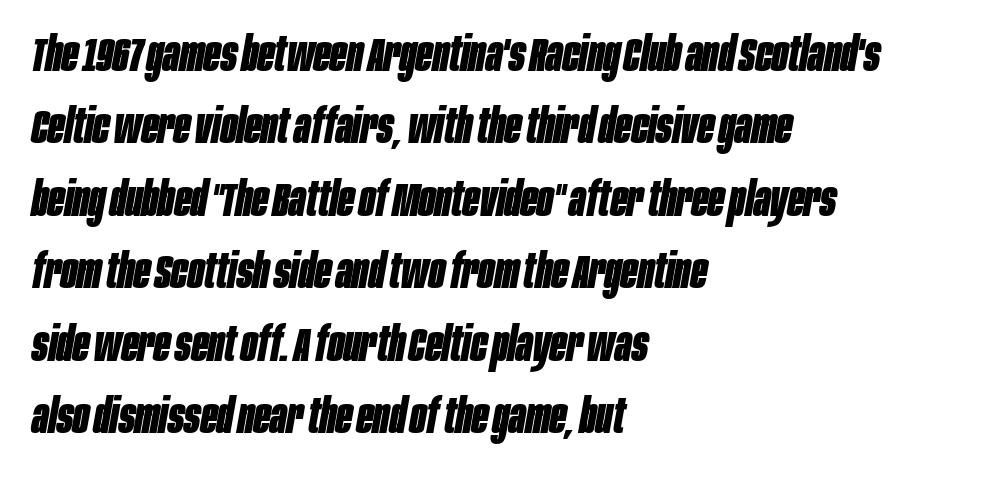
The image shows 48 px bold, condensed type, italic (leaning right); set left-aligned, normal line spacing (1.51x), normal letter spacing, not underlined; low stroke contrast and a large x-height.
